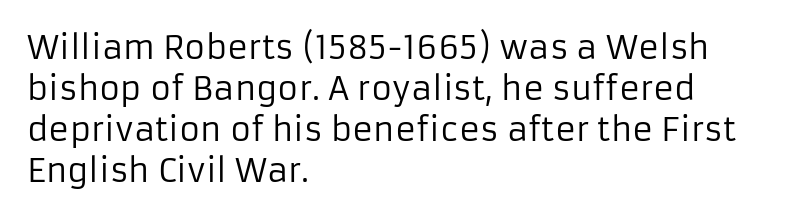
The image shows 32 px regular-weight sans-serif type, upright; set left-aligned, normal line spacing (1.28x), normal letter spacing, not underlined; low stroke contrast and a medium x-height.
